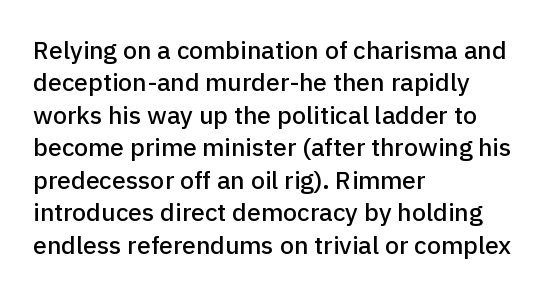
{"italic": "no", "underline": "no", "align": "left", "line_spacing": "normal", "line_spacing_ratio": 1.3, "letter_spacing": "normal", "letter_spacing_em": 0.0, "glyph_px": 25}
